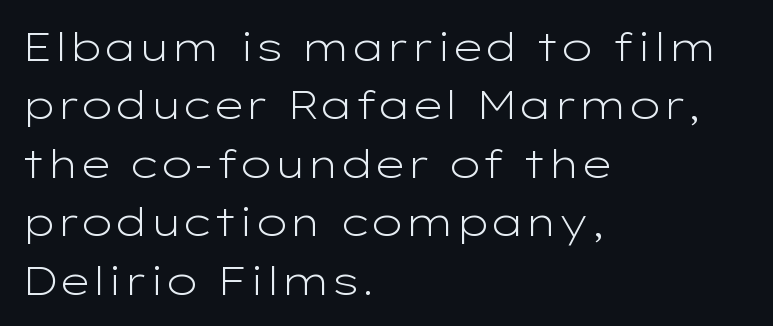
{"serif": "no", "italic": "no", "bold": "no", "weight": "light", "width": "wide", "stroke_contrast": "low", "x_height": "medium", "monospaced": "no", "underline": "no", "align": "left", "line_spacing": "normal", "line_spacing_ratio": 1.46, "letter_spacing": "normal", "letter_spacing_em": 0.0, "glyph_px": 40}
